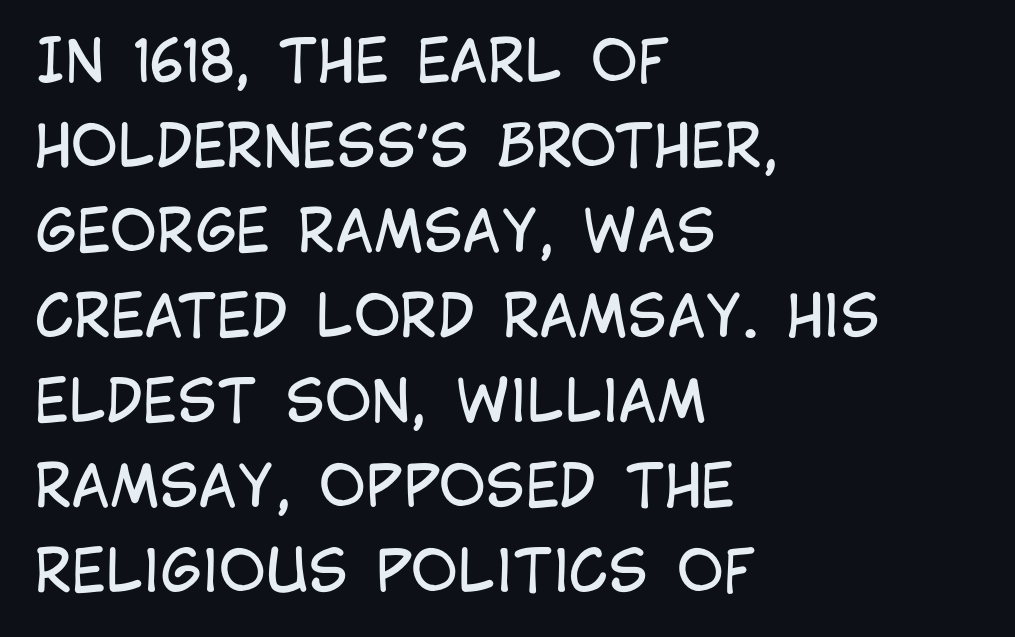
The image shows 57 px regular-weight, condensed sans-serif type, upright; set left-aligned, normal line spacing (1.49x), normal letter spacing, not underlined; low stroke contrast and a large x-height.
